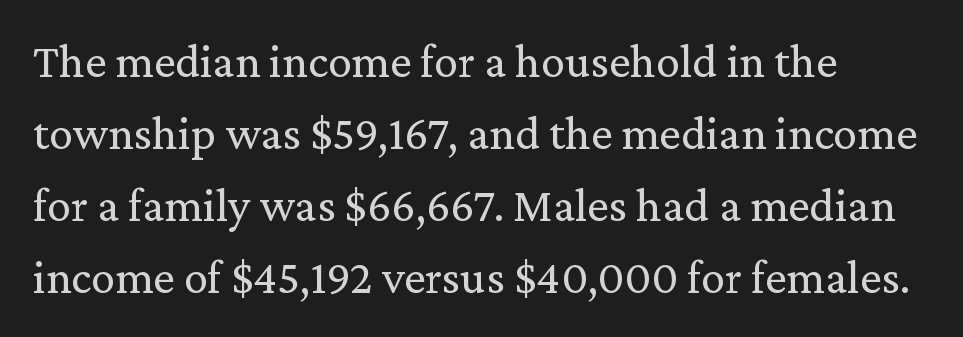
The typesetting does not lean heavy: it is not bold. The letters sit at their default tracking, neither squeezed nor spread. This block has exactly the height ordinary leading produces. Characters remain perfectly vertical along every line.
